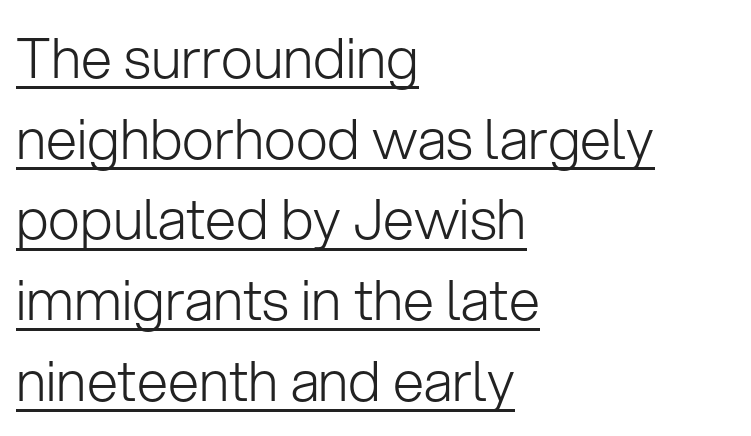
Q: Is the text bold? A: No.
Q: Is the text italic (slanted)? A: No, it is upright.
Q: Is the typeface a serif or a sans-serif typeface? A: Sans-serif.
Q: Is the text underlined? A: Yes.
Q: How is the paragraph aligned? A: Left-aligned.
Q: Is the spacing between letters normal or unusually wide? A: Normal.
Q: Is the spacing between lines tight, normal or loose? A: Normal.
Q: Width (condensed, normal, or wide)? A: Normal.
Q: Stroke contrast? A: Low.
Q: x-height? A: Medium.
Q: Monospaced? A: No.
